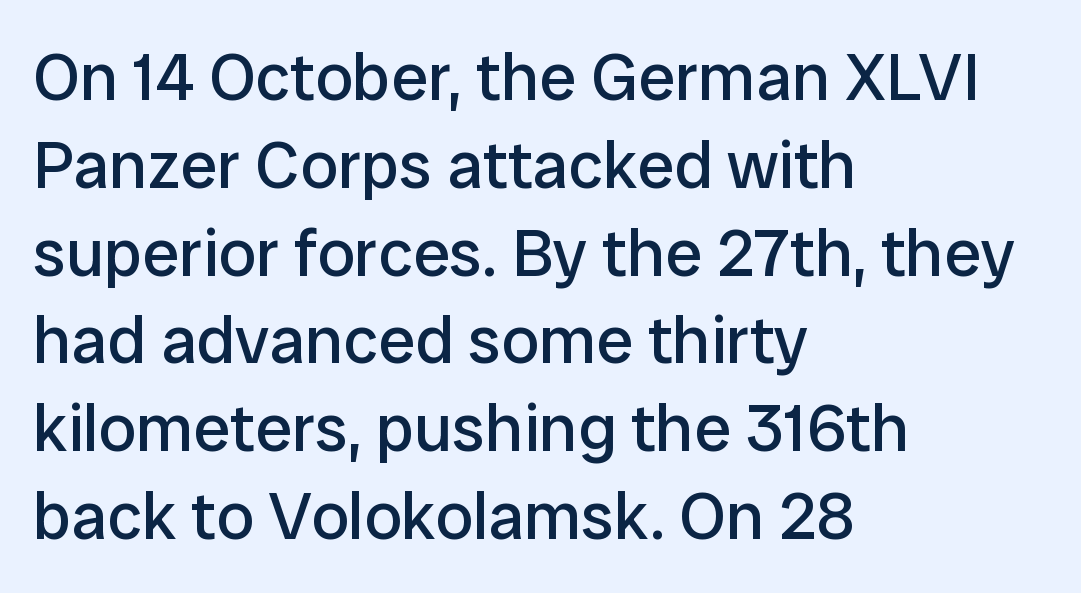
Q: Is the text bold? A: No.
Q: Is the text italic (slanted)? A: No, it is upright.
Q: Is the typeface a serif or a sans-serif typeface? A: Sans-serif.
Q: Is the text underlined? A: No.
Q: How is the paragraph aligned? A: Left-aligned.
Q: Is the spacing between letters normal or unusually wide? A: Normal.
Q: Is the spacing between lines tight, normal or loose? A: Normal.
Q: Width (condensed, normal, or wide)? A: Normal.
Q: Stroke contrast? A: Low.
Q: x-height? A: Medium.
Q: Monospaced? A: No.
